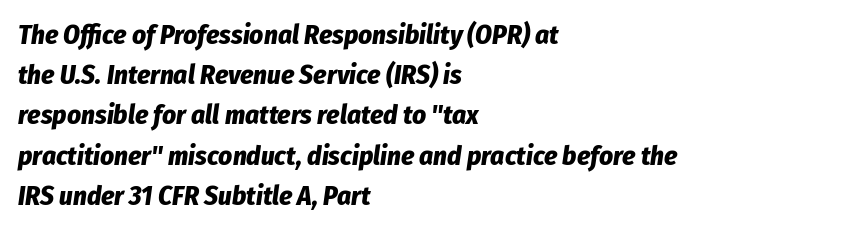
Q: Is the text bold? A: Yes.
Q: Is the text italic (slanted)? A: Yes, it leans right by about 8 degrees.
Q: Is the text underlined? A: No.
Q: How is the paragraph aligned? A: Left-aligned.
Q: Is the spacing between letters normal or unusually wide? A: Normal.
Q: Is the spacing between lines tight, normal or loose? A: Normal.
